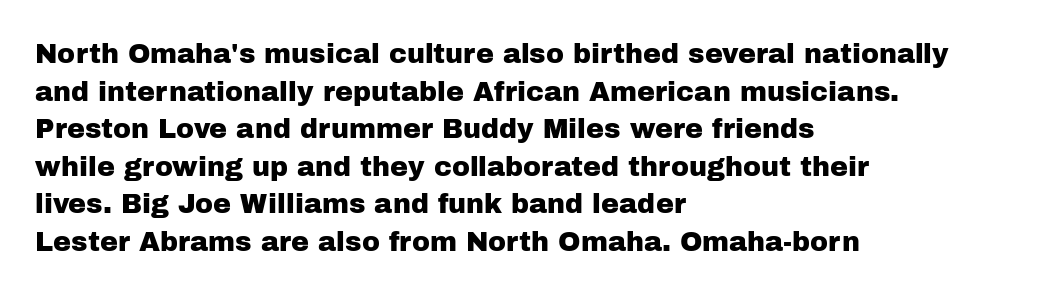
The image shows 27 px text type, upright; set left-aligned, normal line spacing (1.39x), normal letter spacing, not underlined.
